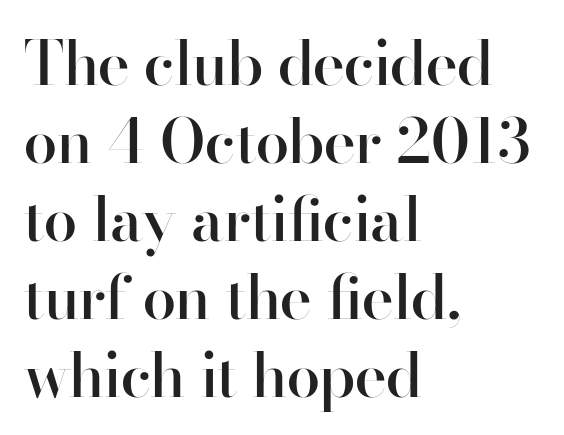
Q: Is the text bold? A: Semi-bold.
Q: Is the text italic (slanted)? A: No, it is upright.
Q: Is the typeface a serif or a sans-serif typeface? A: Sans-serif.
Q: Is the text underlined? A: No.
Q: How is the paragraph aligned? A: Left-aligned.
Q: Is the spacing between letters normal or unusually wide? A: Normal.
Q: Is the spacing between lines tight, normal or loose? A: Normal.
Q: Width (condensed, normal, or wide)? A: Normal.
Q: Stroke contrast? A: High.
Q: x-height? A: Small.
Q: Monospaced? A: No.
